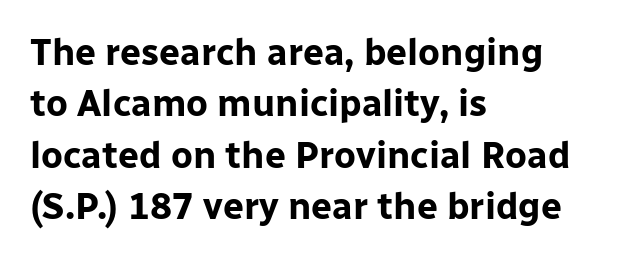
{"serif": "no", "italic": "no", "bold": "yes", "weight": "bold", "width": "normal", "stroke_contrast": "low", "x_height": "medium", "monospaced": "no", "underline": "no", "align": "left", "line_spacing": "normal", "line_spacing_ratio": 1.39, "letter_spacing": "normal", "letter_spacing_em": 0.0, "glyph_px": 37}
